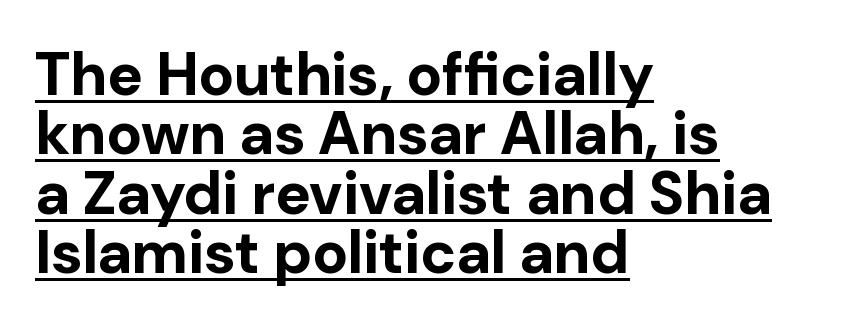
Q: Is the text bold? A: Yes.
Q: Is the text italic (slanted)? A: No, it is upright.
Q: Is the typeface a serif or a sans-serif typeface? A: Sans-serif.
Q: Is the text underlined? A: Yes.
Q: How is the paragraph aligned? A: Left-aligned.
Q: Is the spacing between letters normal or unusually wide? A: Normal.
Q: Is the spacing between lines tight, normal or loose? A: Tight.
Q: Width (condensed, normal, or wide)? A: Normal.
Q: Stroke contrast? A: Low.
Q: x-height? A: Medium.
Q: Monospaced? A: No.
